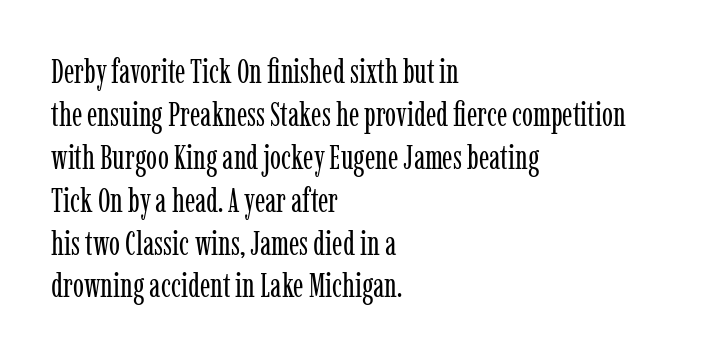
The image shows 33 px regular-weight, condensed serif type, upright; set left-aligned, normal line spacing (1.3x), normal letter spacing, not underlined; low stroke contrast and a medium x-height.
